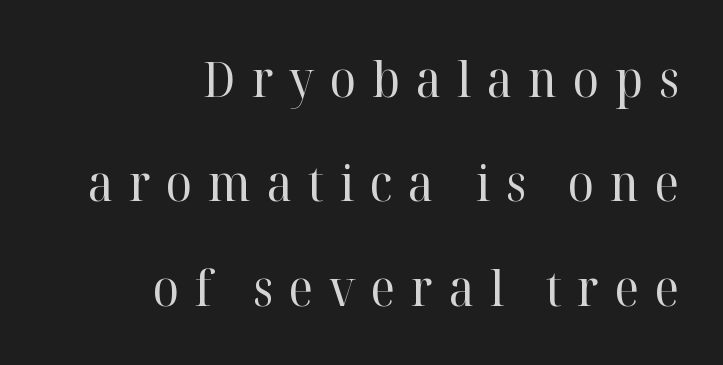
Q: Is the text bold? A: No.
Q: Is the text italic (slanted)? A: No, it is upright.
Q: Is the typeface a serif or a sans-serif typeface? A: Serif.
Q: Is the text underlined? A: No.
Q: How is the paragraph aligned? A: Right-aligned.
Q: Is the spacing between letters normal or unusually wide? A: Unusually wide.
Q: Is the spacing between lines tight, normal or loose? A: Loose.
Q: Width (condensed, normal, or wide)? A: Normal.
Q: Stroke contrast? A: High.
Q: x-height? A: Medium.
Q: Monospaced? A: No.
